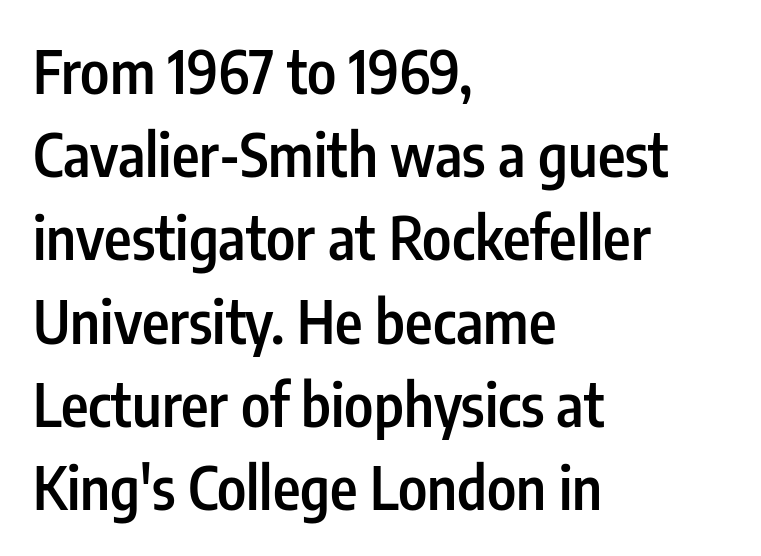
{"serif": "no", "italic": "no", "bold": "semi", "weight": "semibold", "width": "condensed", "stroke_contrast": "low", "x_height": "medium", "monospaced": "no", "underline": "no", "align": "left", "line_spacing": "normal", "line_spacing_ratio": 1.41, "letter_spacing": "normal", "letter_spacing_em": 0.0, "glyph_px": 59}
